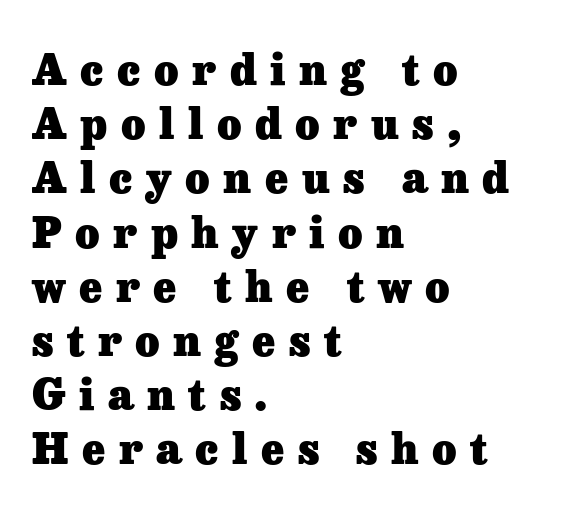
The image shows 42 px heavy serif type, upright; set left-aligned, normal line spacing (1.29x), unusually wide letter spacing (+0.32 em), not underlined; low stroke contrast and a medium x-height.
